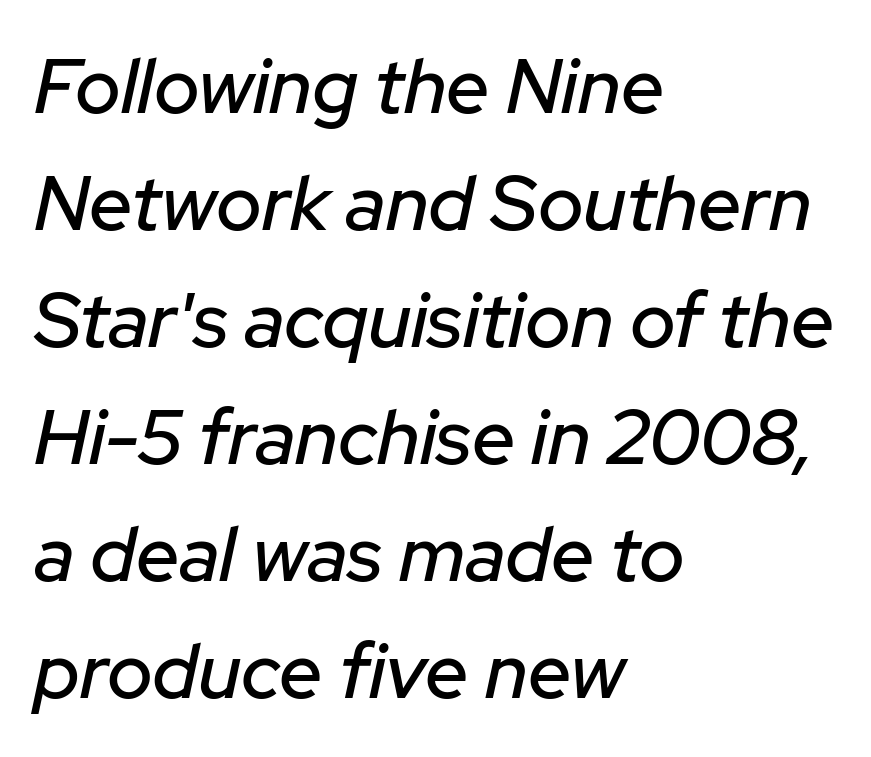
The image shows 77 px text type, italic (leaning right); set left-aligned, normal line spacing (1.52x), normal letter spacing, not underlined; low stroke contrast and a medium x-height.
